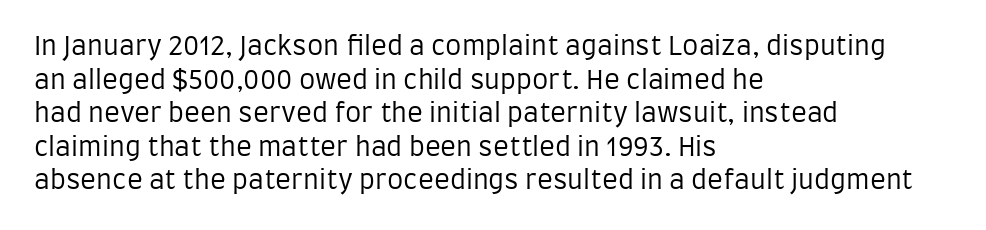
The image shows 26 px text type, upright; set left-aligned, normal line spacing (1.29x), normal letter spacing, not underlined.
